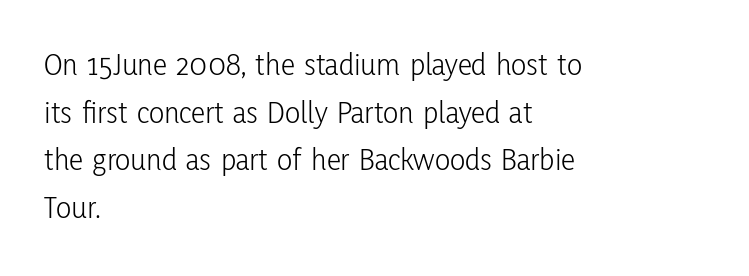
The rendering uses natural spacing where letterforms have individual widths. I'd call this a sans setting — the letters go barefoot. The lettering holds an erect, upright posture throughout. The typeface has the unassuming heft of standard copy or less.
